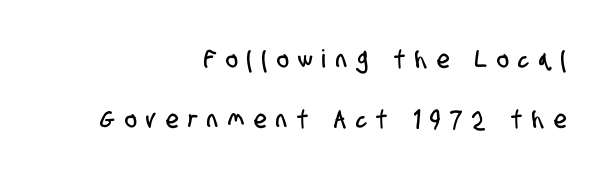
Q: Is the text underlined? A: No.
Q: How is the paragraph aligned? A: Right-aligned.
Q: Is the spacing between letters normal or unusually wide? A: Unusually wide.
Q: Is the spacing between lines tight, normal or loose? A: Loose.
